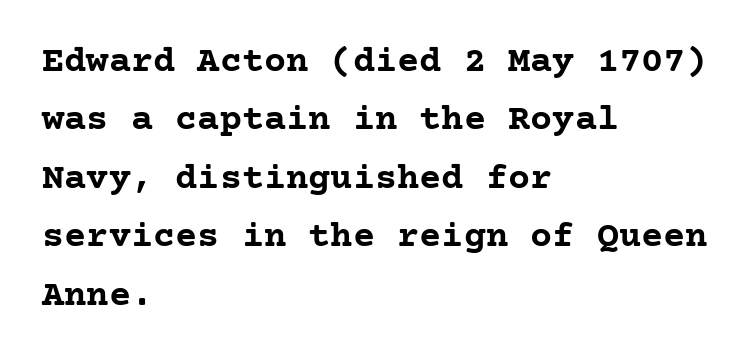
{"serif": "yes", "italic": "no", "bold": "yes", "weight": "semibold", "width": "normal", "stroke_contrast": "low", "x_height": "medium", "underline": "no", "align": "left", "line_spacing": "normal", "line_spacing_ratio": 1.58, "letter_spacing": "normal", "letter_spacing_em": 0.0, "glyph_px": 37}
